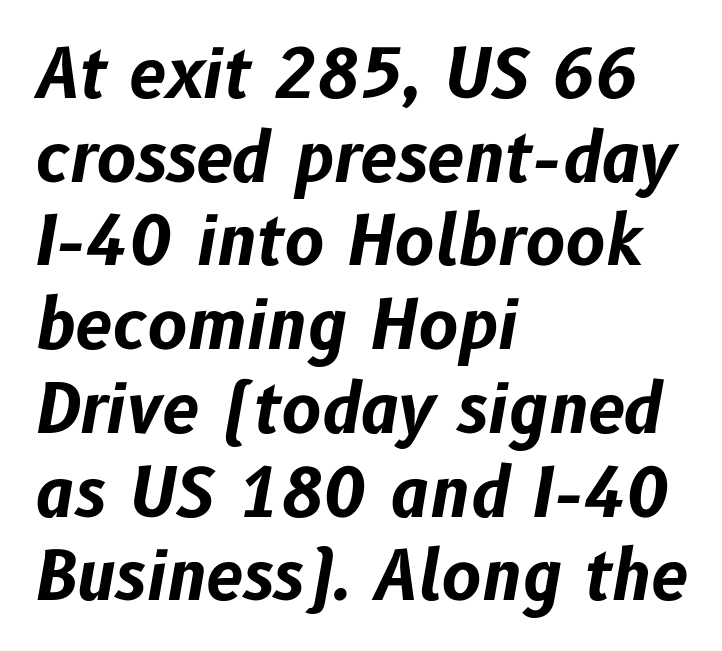
The sample has been set heavy, in full bold. The whole block is typeset with a tilt. Typeset ragged right — the left edge is the straight one. How are the letters spaced? Ordinarily, with no added tracking. A bare baseline throughout the passage.
